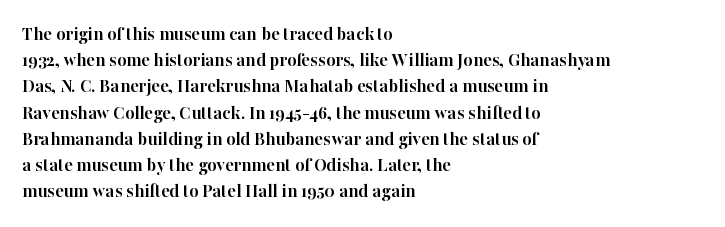
Leftover space on each line is placed entirely after the last word. Honestly, the row spacing looks completely unremarkable. This sample uses an upright cut, with every glyph sitting square on the baseline. A typesetter would call this zero additional tracking. Check the space under the baseline: it is left empty.
